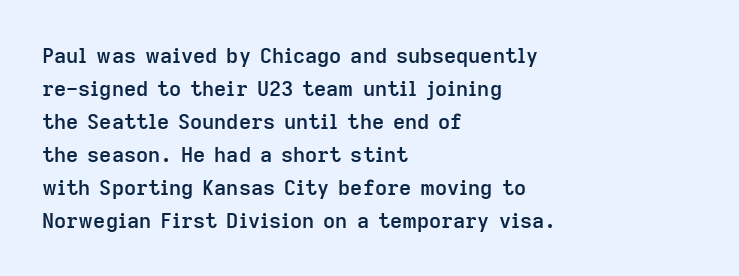
{"italic": "no", "bold": "semi", "underline": "no", "align": "left", "line_spacing": "normal", "line_spacing_ratio": 1.57, "letter_spacing": "normal", "letter_spacing_em": 0.0, "glyph_px": 21}
